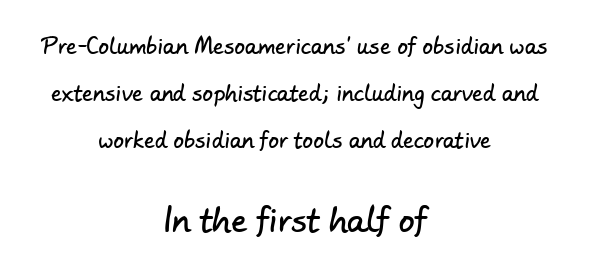
The image shows 32 px sans-serif type; set centered, loose line spacing (2.23x), normal letter spacing, not underlined; the second (bottom) block is 1.52x larger; low stroke contrast and a small x-height.
